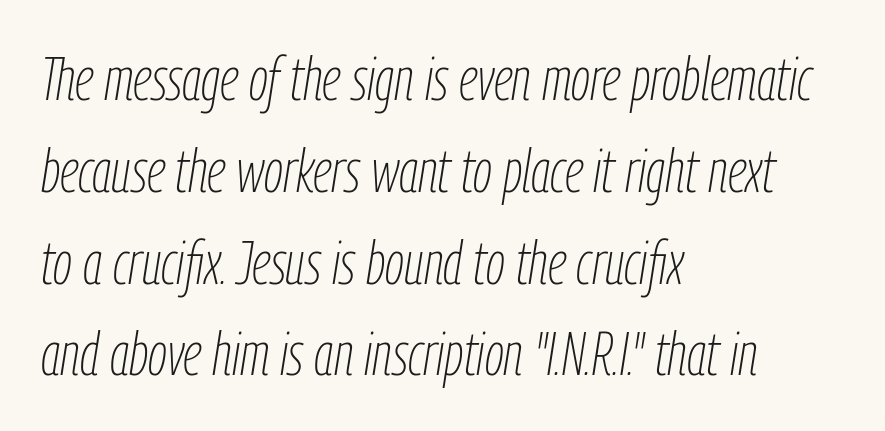
{"italic": "yes", "lean": "right", "slant_degrees": 9, "bold": "no", "weight": "thin", "width": "condensed", "stroke_contrast": "low", "x_height": "medium", "monospaced": "no", "underline": "no", "align": "left", "line_spacing": "normal", "line_spacing_ratio": 1.53, "letter_spacing": "normal", "letter_spacing_em": 0.0, "glyph_px": 60}
